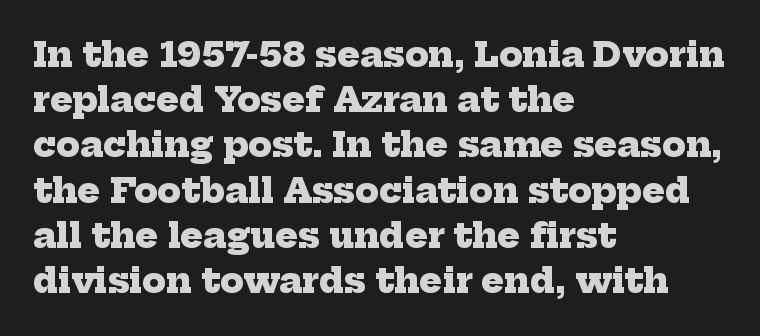
The rendering uses a bold face; every stroke is thick and dark. A classic flush-left, rag-right setting is used for this passage. Inter-character spacing is left at the font's built-in metrics. A typesetter would call this proportional, since set widths differ per character. The text was rendered using a seriffed face with decorative stroke endings.
